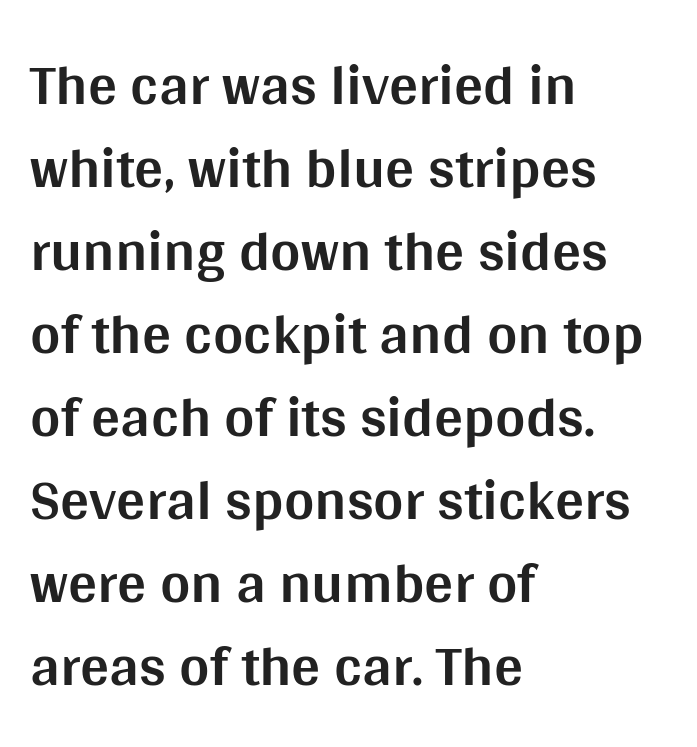
Q: Is the text bold? A: Yes.
Q: Is the text italic (slanted)? A: No, it is upright.
Q: Is the typeface a serif or a sans-serif typeface? A: Sans-serif.
Q: Is the text underlined? A: No.
Q: How is the paragraph aligned? A: Left-aligned.
Q: Is the spacing between letters normal or unusually wide? A: Normal.
Q: Is the spacing between lines tight, normal or loose? A: Normal.
Q: Width (condensed, normal, or wide)? A: Normal.
Q: Stroke contrast? A: Medium.
Q: x-height? A: Large.
Q: Monospaced? A: No.
